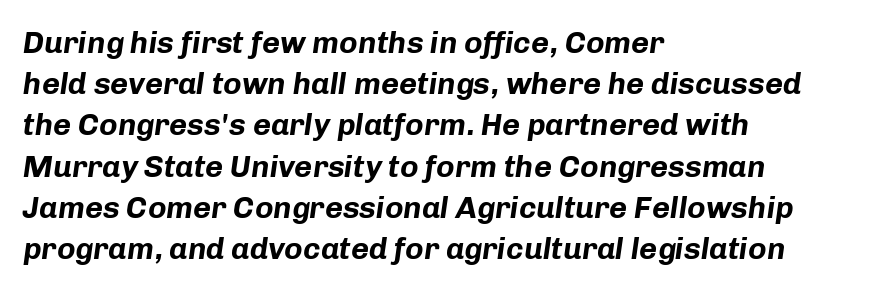
In terms of letterspacing, this is plain default setting. The glyphs look as if they've been sheared to an angle. No word sits above an underline. A normal amount of white space separates one row of letters from the next. Caption: bold face, heavy strokes. Character widths vary here, with narrow letters taking less room than wide ones.
